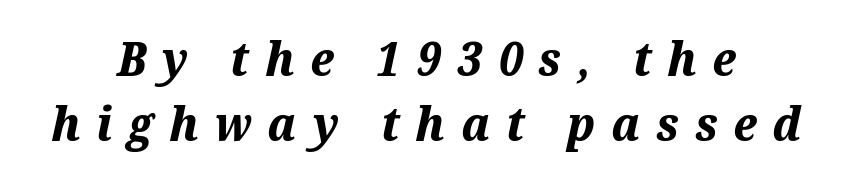
The image shows 48 px bold type, italic (leaning right); set centered, normal line spacing (1.35x), unusually wide letter spacing (+0.33 em), not underlined; medium stroke contrast and a medium x-height.
